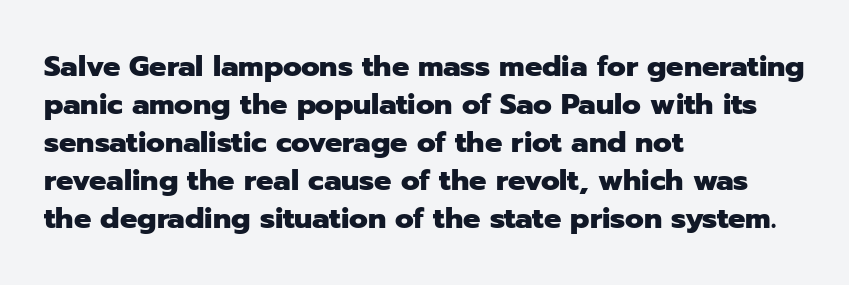
{"serif": "no", "italic": "no", "bold": "yes", "weight": "heavy", "width": "normal", "stroke_contrast": "low", "x_height": "medium", "monospaced": "no", "underline": "no", "align": "left", "line_spacing": "normal", "line_spacing_ratio": 1.31, "letter_spacing": "normal", "letter_spacing_em": 0.0, "glyph_px": 29}
